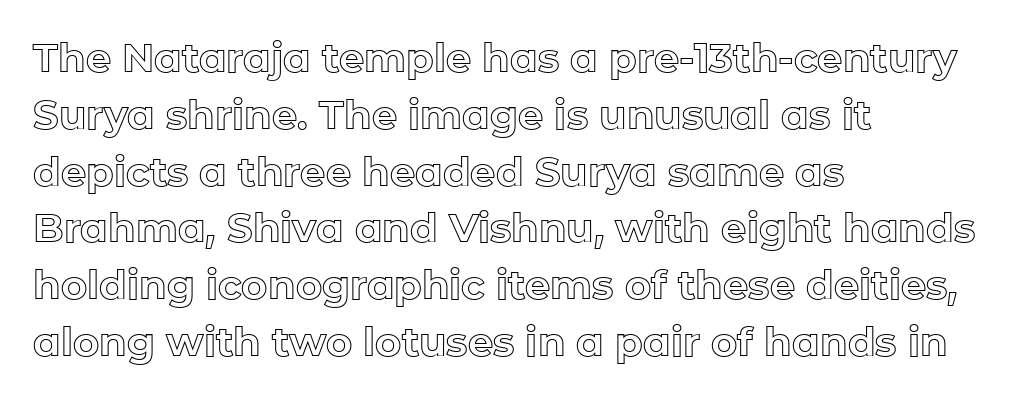
Q: Is the text italic (slanted)? A: No, it is upright.
Q: Is the text underlined? A: No.
Q: How is the paragraph aligned? A: Left-aligned.
Q: Is the spacing between letters normal or unusually wide? A: Normal.
Q: Is the spacing between lines tight, normal or loose? A: Normal.
Q: Width (condensed, normal, or wide)? A: Normal.
Q: x-height? A: Medium.
Q: Monospaced? A: No.
